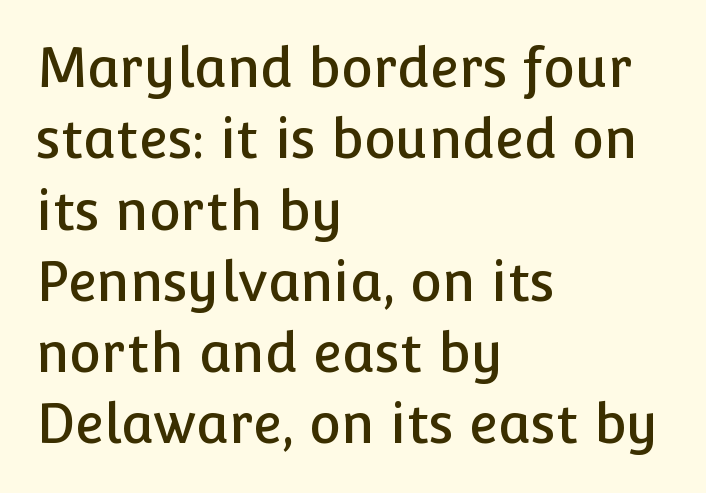
The image shows 54 px sans-serif type, upright; set left-aligned, normal line spacing (1.32x), normal letter spacing, not underlined; low stroke contrast and a medium x-height.
